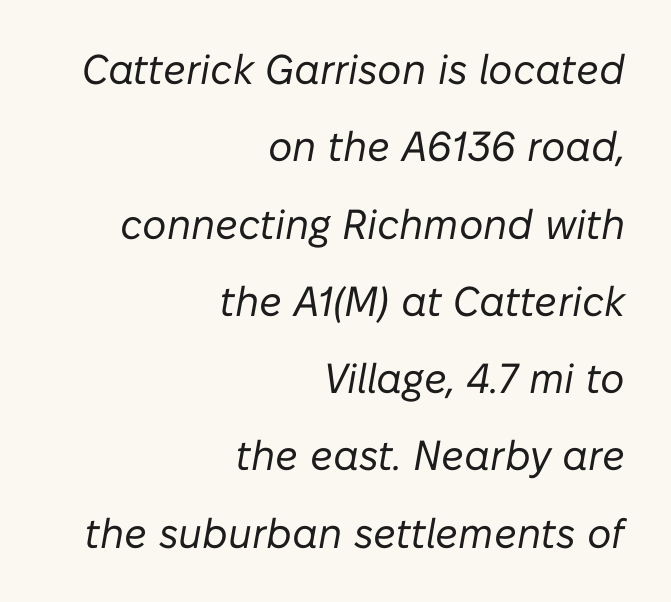
{"italic": "yes", "lean": "right", "slant_degrees": 10, "bold": "no", "weight": "regular", "width": "normal", "stroke_contrast": "low", "x_height": "medium", "monospaced": "no", "underline": "no", "align": "right", "line_spacing_ratio": 1.84, "letter_spacing": "normal", "letter_spacing_em": 0.0, "glyph_px": 42}
